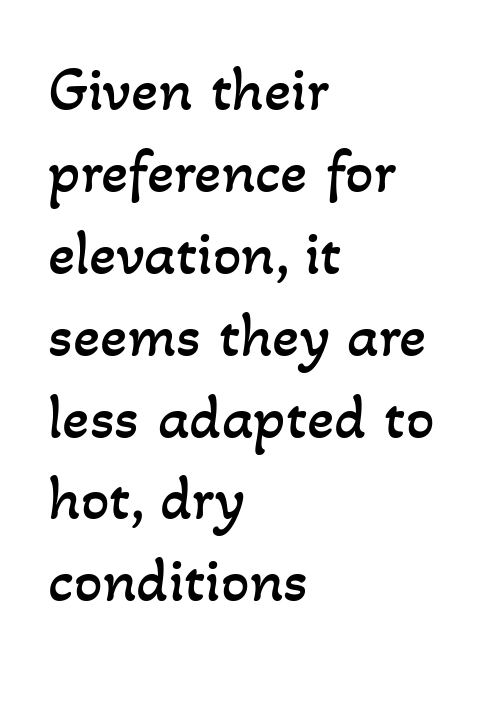
The image shows 63 px regular-weight type; set left-aligned, normal line spacing (1.3x), normal letter spacing, not underlined; low stroke contrast and a small x-height.
